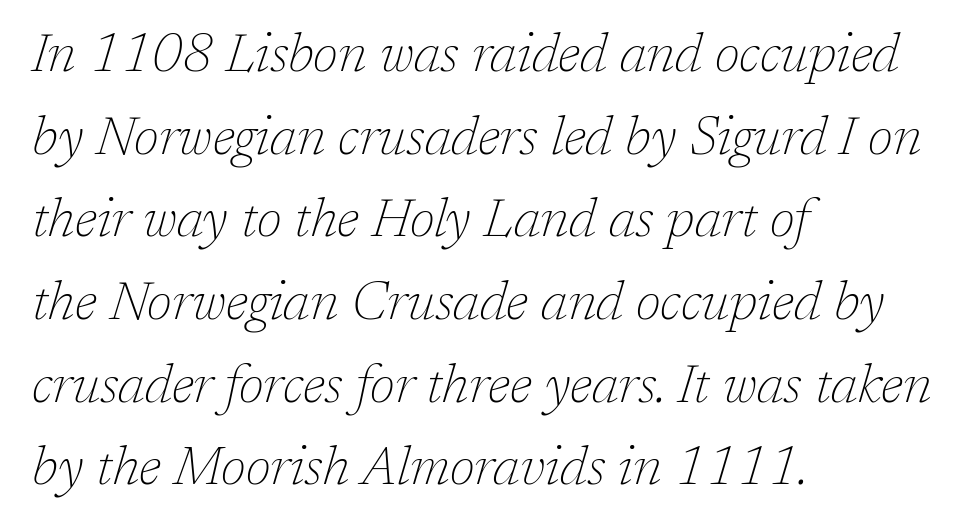
The image shows 53 px thin serif type, italic (leaning right); set left-aligned, normal line spacing (1.56x), normal letter spacing, not underlined; low stroke contrast and a medium x-height.
